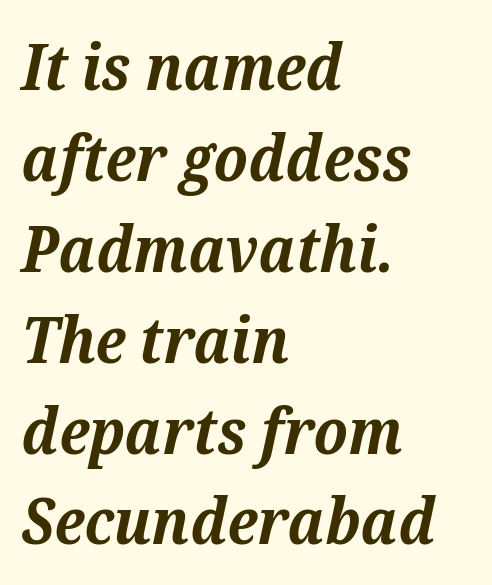
Casual observation: everything's shoved over to the left. Bare-footed words on every line. This sample keeps an unexceptional amount of space between lines. Spacing verdict: proportional, widths tailored to each character.
